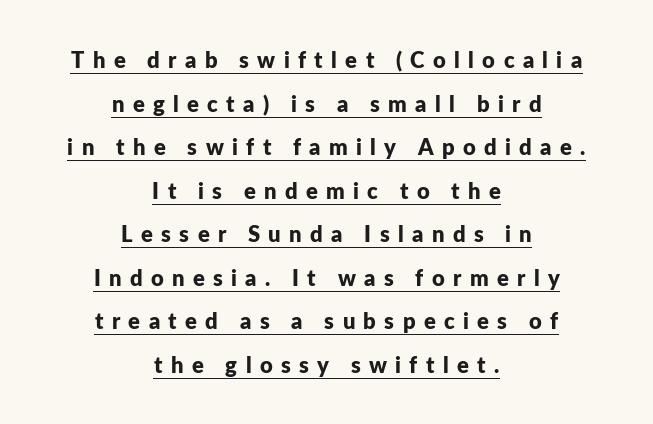
Q: Is the text bold? A: Yes.
Q: Is the text italic (slanted)? A: No, it is upright.
Q: Is the text underlined? A: Yes.
Q: How is the paragraph aligned? A: Centered.
Q: Is the spacing between letters normal or unusually wide? A: Unusually wide.
Q: Is the spacing between lines tight, normal or loose? A: Loose.
